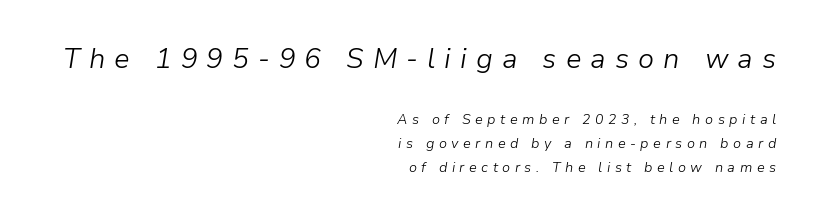
Larger block? The one above; the one below is distinctly smaller. Observe the wide spacing: letters keep a clear distance from each other. This sample uses an oblique cut, with every glyph tilted off the vertical. Caption: multi-line text, flush right, ragged left. Anything drawn beneath the words? Only blank space.
